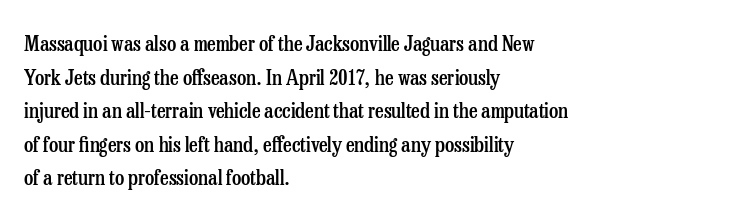
Q: Is the text bold? A: Semi-bold.
Q: Is the text italic (slanted)? A: No, it is upright.
Q: Is the text underlined? A: No.
Q: How is the paragraph aligned? A: Left-aligned.
Q: Is the spacing between letters normal or unusually wide? A: Normal.
Q: Is the spacing between lines tight, normal or loose? A: Normal.
